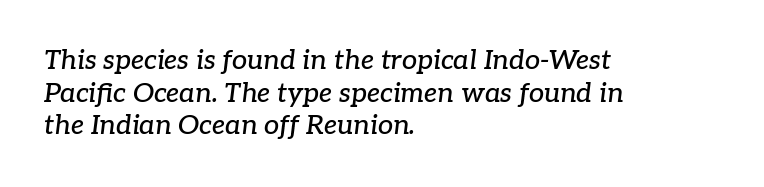
The image shows 27 px text type, italic (leaning right); set left-aligned, line spacing 1.21x, normal letter spacing, not underlined.
